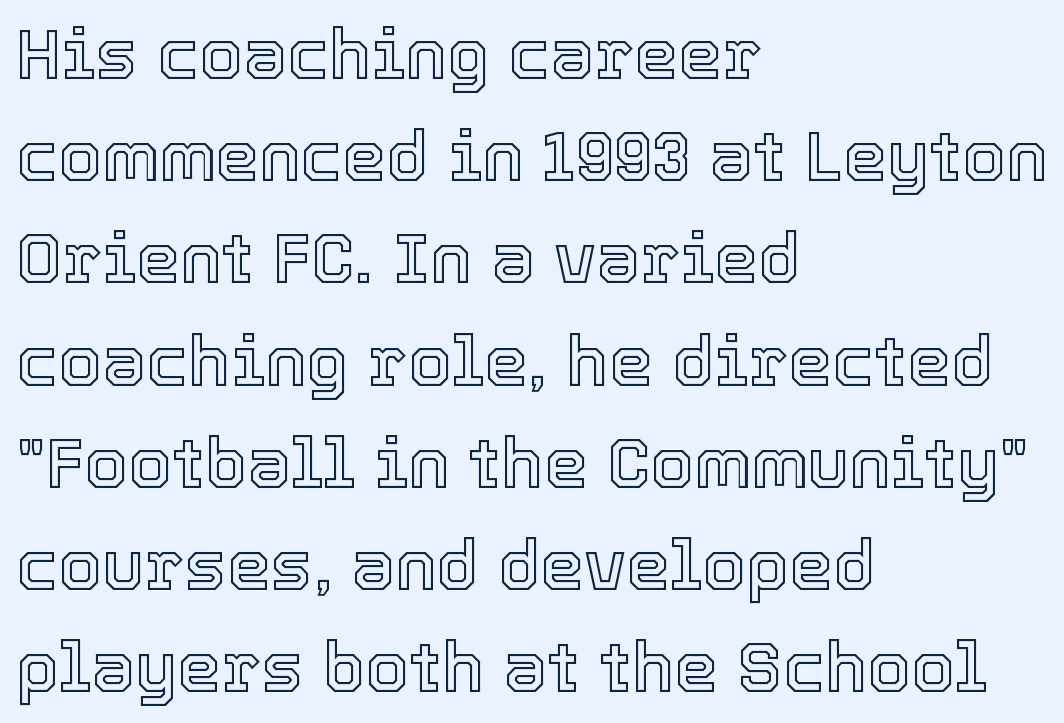
{"italic": "no", "width": "normal", "x_height": "medium", "monospaced": "no", "underline": "no", "align": "left", "line_spacing": "normal", "line_spacing_ratio": 1.46, "letter_spacing": "normal", "letter_spacing_em": 0.0, "glyph_px": 70}
